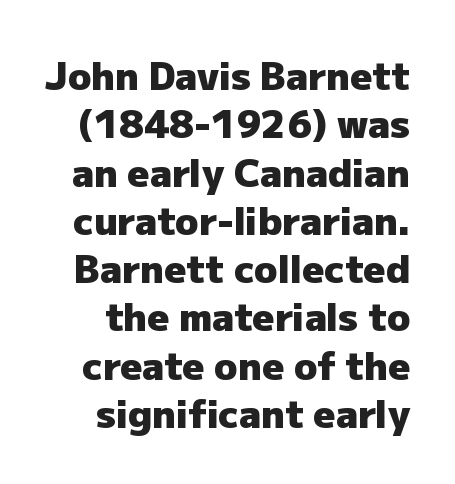
Check under the words: just untouched page. The font's upright variant was chosen for this text. A typesetter would label this face a sans. These lines carry a lot of weight — the face is fully bold. These lines sit exactly where default settings would place them.
